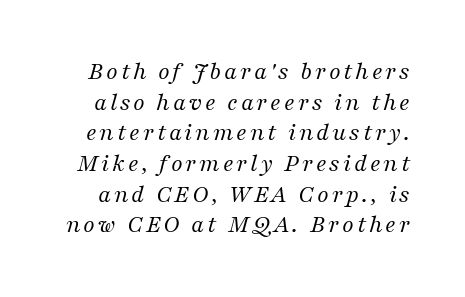
Q: Is the text bold? A: No.
Q: Is the text italic (slanted)? A: Yes, it leans right by about 16 degrees.
Q: Is the text underlined? A: No.
